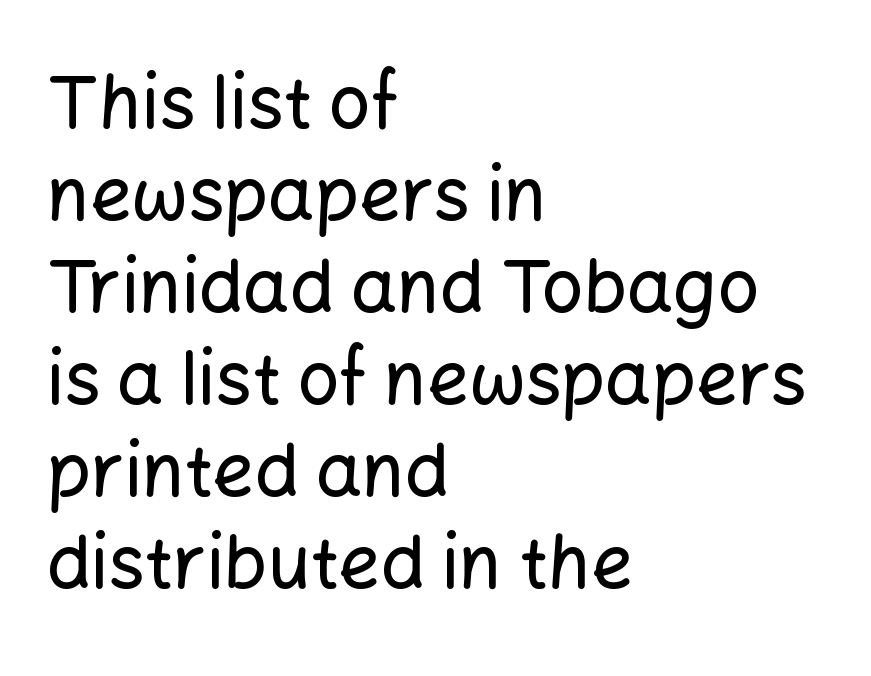
This sample has the flowing, uneven cadence of proportional lettering. Descenders are the only things crossing below the line. Regarding serifs, this sample does without them. In terms of posture, this sample is upright.
